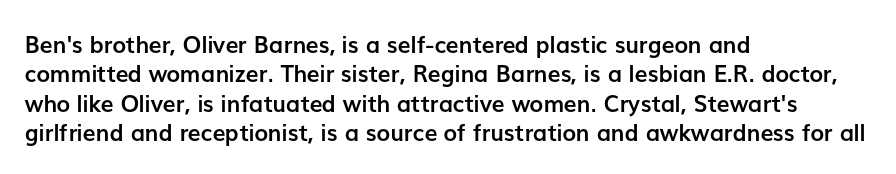
In terms of posture, this sample is upright. Whoever set this chose a conventional vertical rhythm. The space directly below the letters is spotless. A typesetter would call this zero additional tracking.
